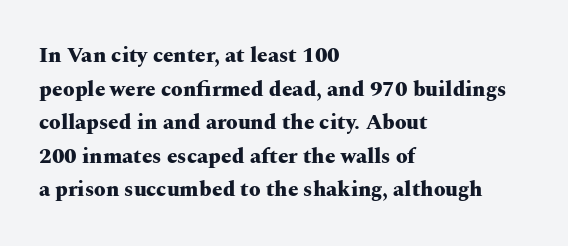
This sample uses plain, unmodified letter spacing. The lines are quadded left. If you measured baseline to baseline, you'd find a middling distance. A dark, heavy texture on the line: the type is bold. Unmarked baselines from the first word to the last.
